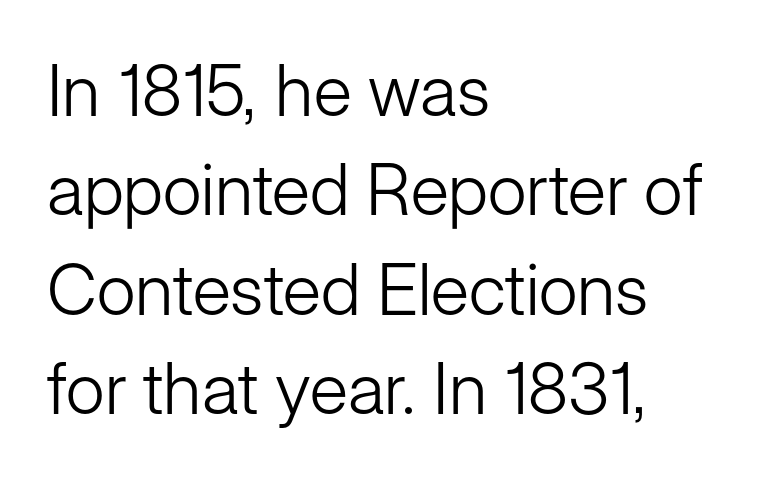
The image shows 71 px light sans-serif type, upright; set left-aligned, normal line spacing (1.4x), normal letter spacing, not underlined; low stroke contrast and a medium x-height.
